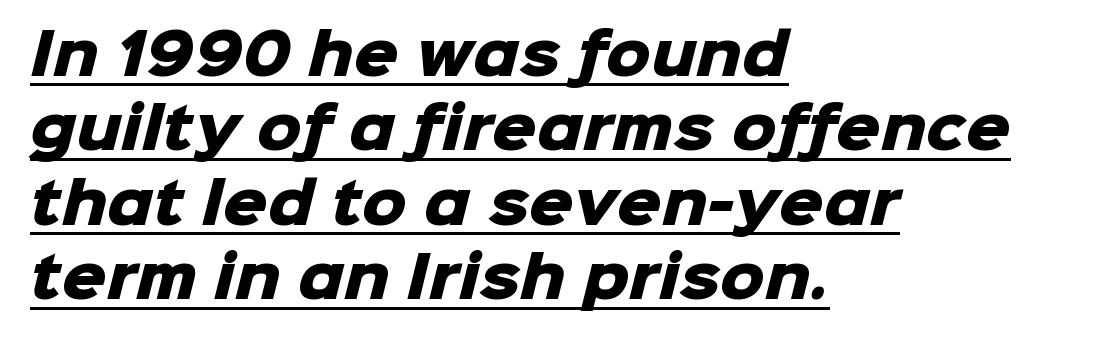
Bold? Absolutely — the strokes are thick and heavy. The rows are spaced the way most documents space them. The passage shown is typed in a proportional face where columns would drift. Casual observation: everything's shoved over to the left. The string is rendered with underlining switched on. In terms of letterspacing, this is plain default setting.
